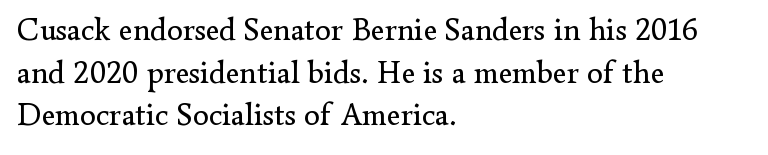
{"serif": "yes", "italic": "no", "bold": "no", "weight": "regular", "width": "normal", "stroke_contrast": "low", "x_height": "small", "monospaced": "no", "underline": "no", "align": "left", "line_spacing": "normal", "line_spacing_ratio": 1.33, "letter_spacing": "normal", "letter_spacing_em": 0.0, "glyph_px": 32}
